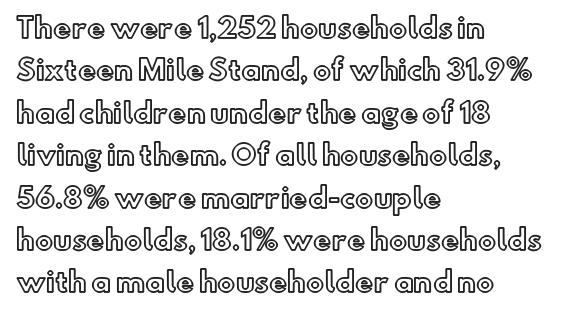
{"italic": "no", "underline": "no", "align": "left", "line_spacing": "normal", "line_spacing_ratio": 1.57, "letter_spacing": "normal", "letter_spacing_em": 0.0, "glyph_px": 27}
